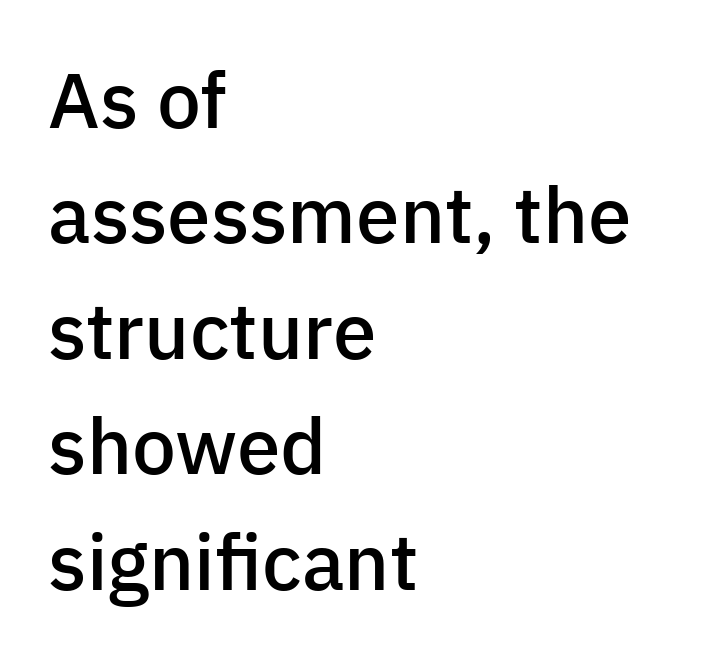
{"serif": "no", "italic": "no", "bold": "semi", "weight": "semibold", "width": "normal", "stroke_contrast": "low", "x_height": "medium", "monospaced": "no", "underline": "no", "align": "left", "line_spacing": "normal", "line_spacing_ratio": 1.48, "letter_spacing": "normal", "letter_spacing_em": 0.0, "glyph_px": 78}
